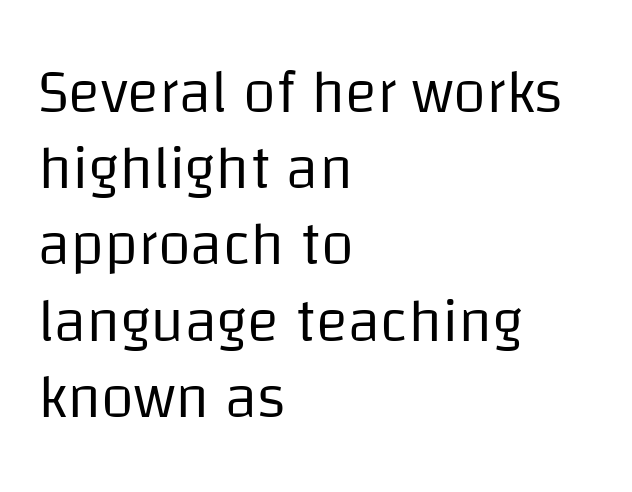
Inter-character spacing is left at the font's built-in metrics. Look at the bottom of the vertical strokes: they stop flat, with no serifs. Honestly, there is no underline to notice here at all. Does the leading feel generous? No, just average. No heavy texture on the line: the type isn't bold. The lines are quadded left.
